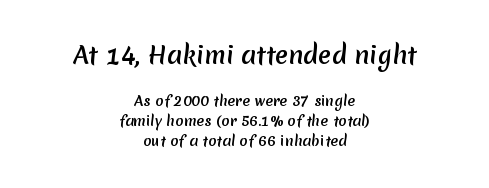
Q: Is the text underlined? A: No.
Q: How is the paragraph aligned? A: Centered.
Q: Is the spacing between letters normal or unusually wide? A: Normal.
Q: Is the spacing between lines tight, normal or loose? A: Normal.
Q: Which block of text is set in a larger size, the first (top) or the second (bottom)? A: The first (top) one.
